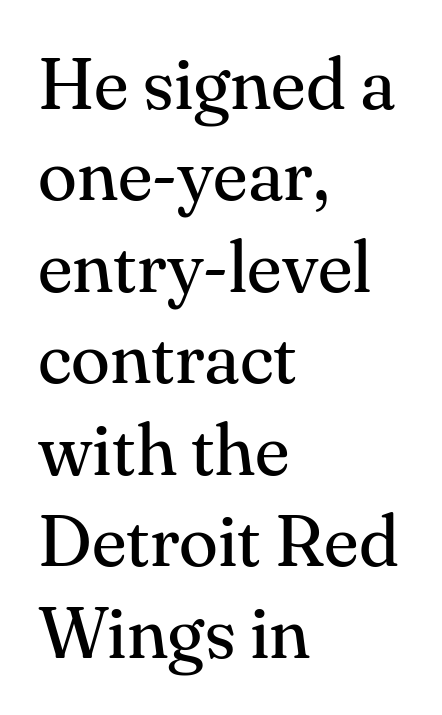
Unlike italic type, these characters show no tilt at all. Stroke terminals: seriffed. Where is the straight margin? On the left. Character widths vary here, with narrow letters taking less room than wide ones. Does the leading feel generous? No, just average. Nobody touched the tracking dial on this one.
